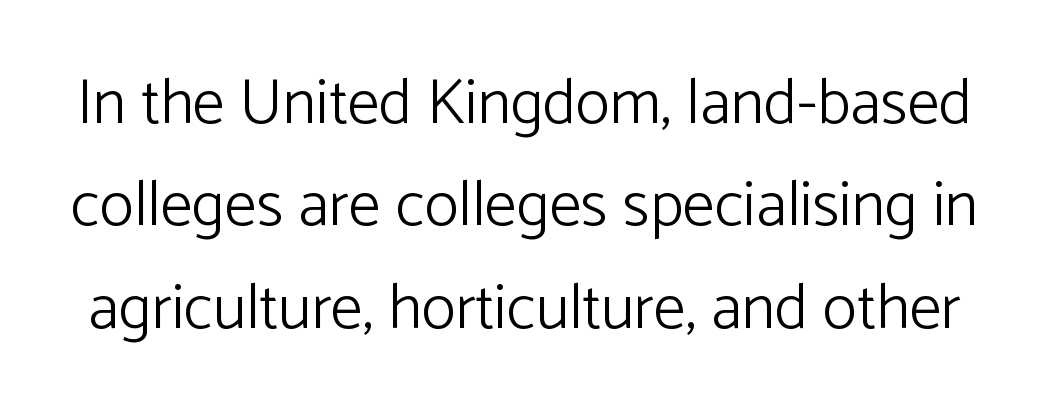
{"serif": "no", "italic": "no", "bold": "no", "weight": "light", "width": "normal", "stroke_contrast": "low", "x_height": "medium", "monospaced": "no", "underline": "no", "line_spacing": "normal", "line_spacing_ratio": 1.6, "letter_spacing": "normal", "letter_spacing_em": 0.0, "glyph_px": 64}
